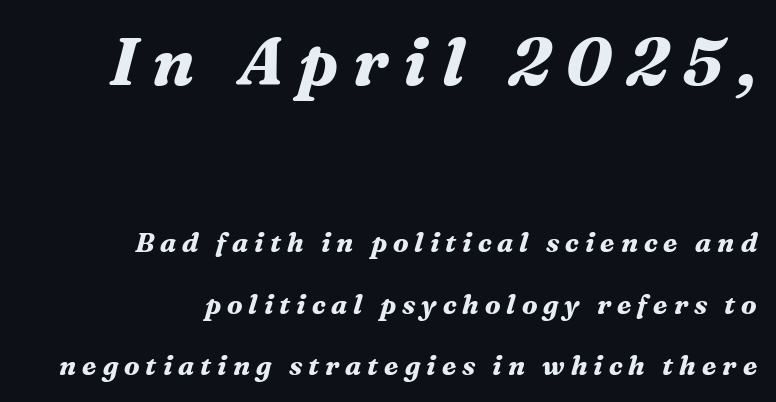
Tracking value appears strongly positive — letters spread wide. Each letter keeps its own natural width here, so spacing adapts to shape. Typesetter's note — upper block bumped up in size, lower block left smaller. Vertically, the passage feels expansive, rows floating well apart. Bold? Absolutely — the strokes are thick and heavy. These lines are set flush right with a ragged left edge.
